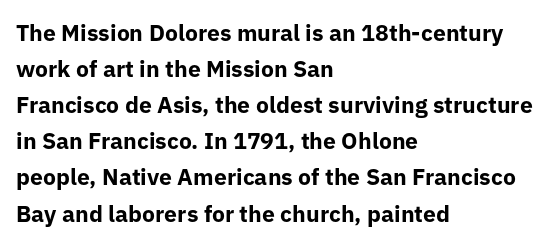
The image shows 23 px bold type, upright; set left-aligned, normal line spacing (1.57x), normal letter spacing, not underlined.
